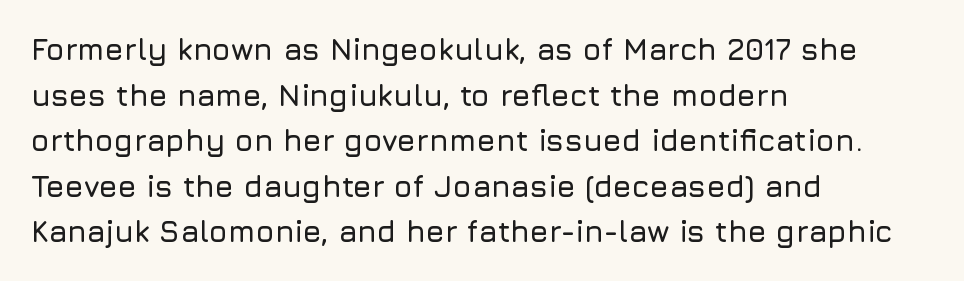
Line beginnings align vertically; line endings do not. The face used here is proportionally spaced, like ordinary book or web type. A normal amount of white space separates one row of letters from the next. Clear beneath every line of the passage. Students, note that the glyphs here touch the page at normal intervals. Font category for this specimen: sans-serif.
